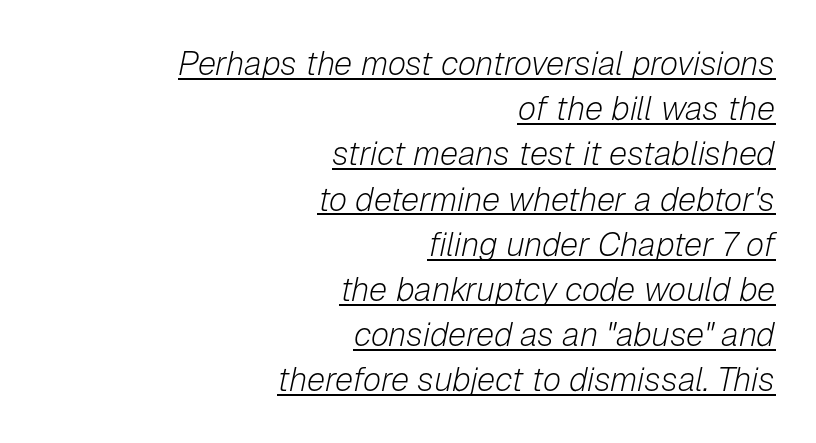
The typesetter chose a ragged-left arrangement here. Proportional: the letters do not fall into vertical columns. Each stroke keeps to a modest, everyday thickness or less. Students, observe: this is what conventionally led text looks like. A typesetter would call this zero additional tracking. Beneath each row of characters lies a ruled line.
